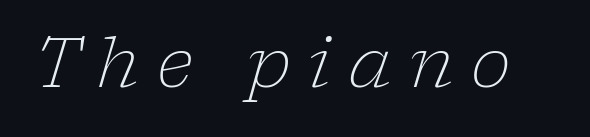
This reads as an unemphasized weight, regular at the heaviest. The area under the type is left untouched. The passage shown is typeset with a serif family. You could not count columns in this text — the font is proportionally spaced. Loose tracking; the words dissolve into strings of separated letters.
